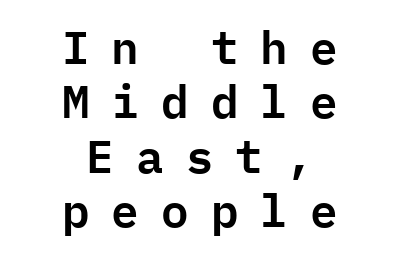
Check under the words: just untouched page. Each letter's strokes conclude bluntly, with no projecting serifs. The face used here is monospaced, like something from a code editor. This rendering uses center alignment, leaving both contours irregular but symmetric. How are the letters spaced? Widely, with obvious added tracking. This sample uses an upright cut, with every glyph sitting square on the baseline.
